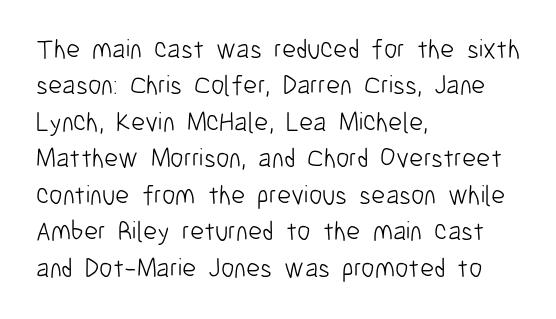
Upright lettering throughout. Reading down the column, the eye jumps a familiar distance to each next line. The typesetting does not lean heavy: it is not bold. Horizontal alignment here is leftward, the default for most running prose. The space directly below the letters is spotless. Glyph-to-glyph distance matches everyday printed text.
